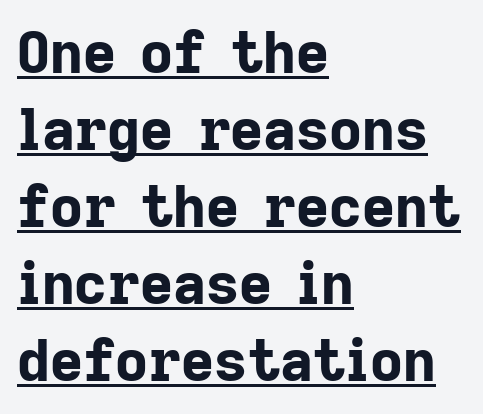
{"serif": "no", "italic": "no", "bold": "yes", "weight": "bold", "width": "normal", "stroke_contrast": "low", "x_height": "medium", "monospaced": "no", "underline": "yes", "align": "left", "line_spacing": "normal", "line_spacing_ratio": 1.35, "letter_spacing": "normal", "letter_spacing_em": 0.0, "glyph_px": 57}
